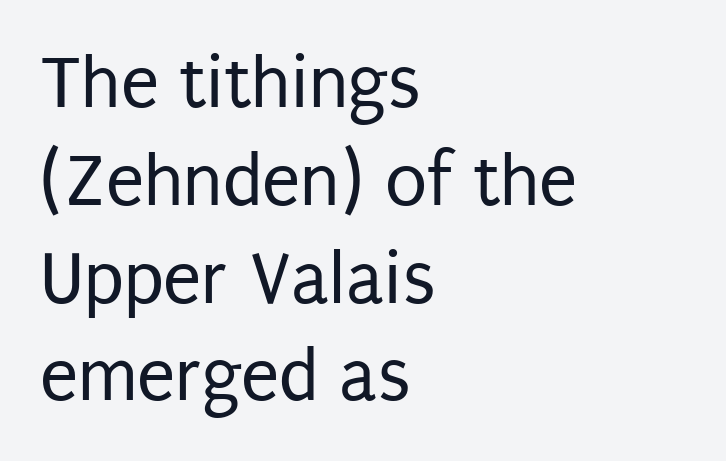
{"serif": "no", "italic": "no", "bold": "no", "weight": "regular", "width": "condensed", "stroke_contrast": "low", "x_height": "large", "monospaced": "no", "underline": "no", "align": "left", "line_spacing": "normal", "line_spacing_ratio": 1.27, "letter_spacing": "normal", "letter_spacing_em": 0.0, "glyph_px": 77}
